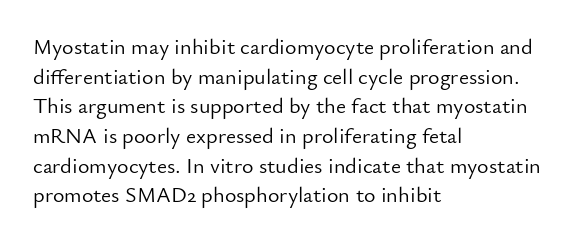
Unmarked baselines from the first word to the last. The designer left line spacing at the default. The rendering anchors every line to the left-hand side. The gaps between neighbouring characters are ordinary and unremarkable. The type sits square on the baseline with zero lean.
